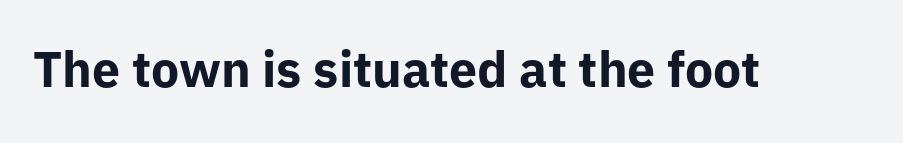
I'd call this a sans setting — the letters go barefoot. Does extra space separate the letters? No, they use regular spacing. Each letter keeps its own natural width here, so spacing adapts to shape. Beneath every word, the page is bare. These lines carry a lot of weight — the face is fully bold. Do the letters lean? They stand straight.
